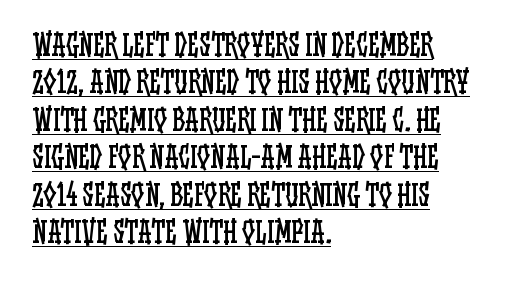
{"italic": "no", "bold": "no", "weight": "regular", "width": "condensed", "stroke_contrast": "low", "x_height": "large", "monospaced": "no", "underline": "yes", "align": "left", "line_spacing": "normal", "line_spacing_ratio": 1.29, "letter_spacing": "normal", "letter_spacing_em": 0.0, "glyph_px": 29}
